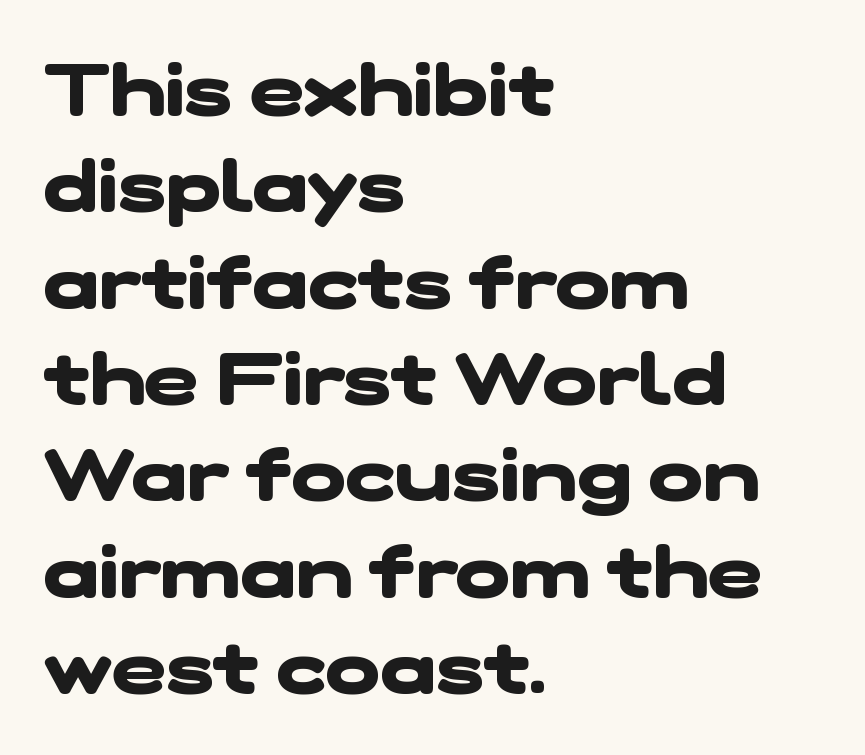
Leading matches the norm, producing a regular column. Note the varied advance widths — an 'i' is clearly narrower than an 'm'. Caption: standard tracking, unaltered. You can tell from the bare stems that sans-serif type was used. Notice how thick the strokes are: this is what a full bold looks like.
